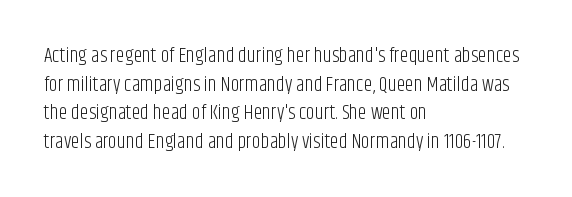
{"italic": "no", "bold": "no", "underline": "no", "align": "left", "line_spacing": "normal", "line_spacing_ratio": 1.43, "letter_spacing": "normal", "letter_spacing_em": 0.0, "glyph_px": 20}
